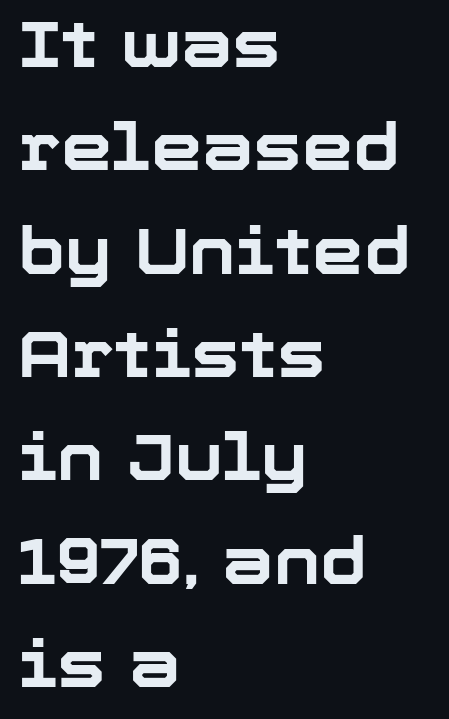
Ascenders rise straight up at ninety degrees. The passage shown has conventional tracking throughout. Is this a sans? Yes — the strokes have no serifs. All the whitespace from short lines collects on the right. The line-height multiplier appears to be the usual default. Varying glyph widths throughout — classic text-font behaviour.
